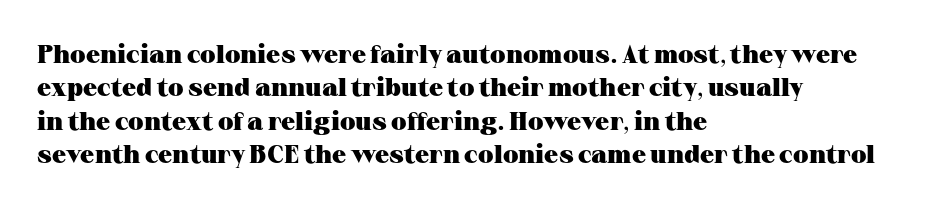
{"italic": "no", "bold": "yes", "underline": "no", "align": "left", "line_spacing": "normal", "line_spacing_ratio": 1.34, "letter_spacing": "normal", "letter_spacing_em": 0.0, "glyph_px": 25}
